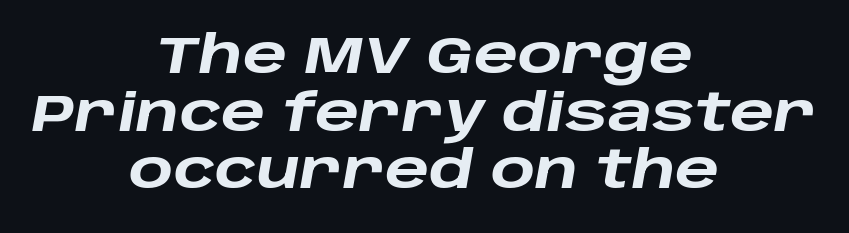
Q: Is the text bold? A: Yes.
Q: Is the text italic (slanted)? A: Yes, it leans right by about 10 degrees.
Q: Is the text underlined? A: No.
Q: How is the paragraph aligned? A: Centered.
Q: Is the spacing between letters normal or unusually wide? A: Normal.
Q: Is the spacing between lines tight, normal or loose? A: Tight.
Q: Width (condensed, normal, or wide)? A: Wide.
Q: Stroke contrast? A: Low.
Q: x-height? A: Large.
Q: Monospaced? A: No.
